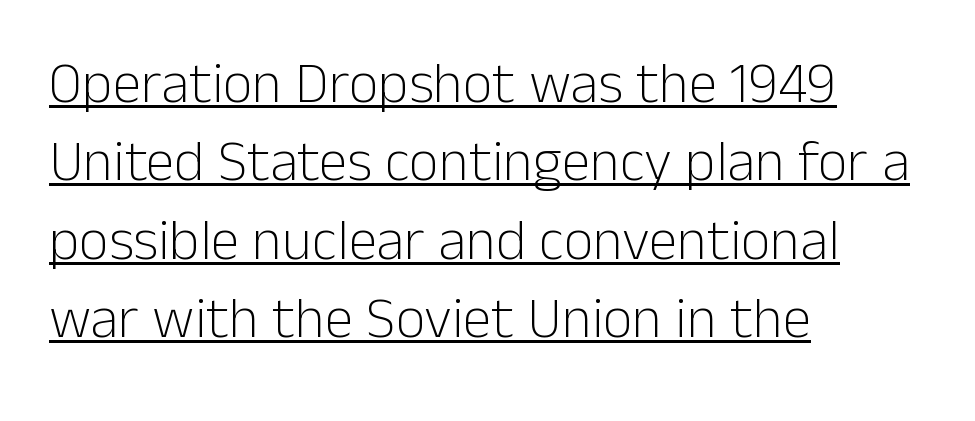
The image shows 58 px light sans-serif type, upright; set left-aligned, normal line spacing (1.35x), normal letter spacing, underlined; low stroke contrast and a medium x-height.
